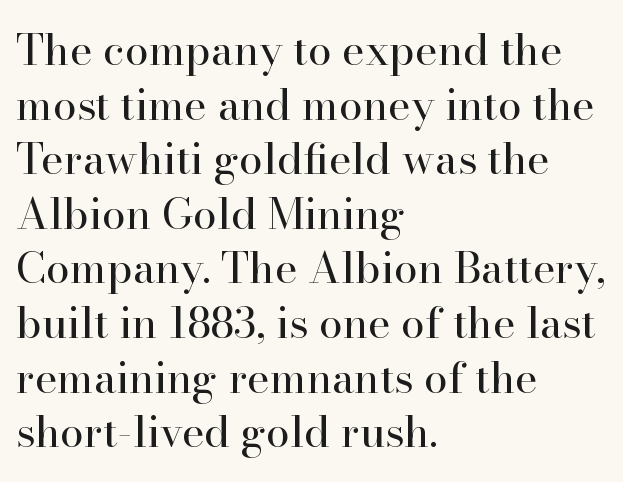
{"serif": "yes", "italic": "no", "bold": "no", "weight": "regular", "width": "normal", "stroke_contrast": "high", "x_height": "small", "monospaced": "no", "underline": "no", "align": "left", "line_spacing": "normal", "line_spacing_ratio": 1.27, "letter_spacing": "normal", "letter_spacing_em": 0.0, "glyph_px": 43}
